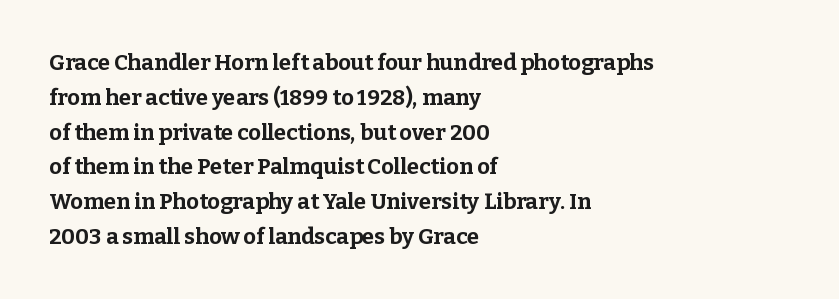
One-word summary of the alignment: left. Characters remain perfectly vertical along every line. Words float on clear page, feet unadorned. Look at the tracking — it's just the regular setting, nothing added.
